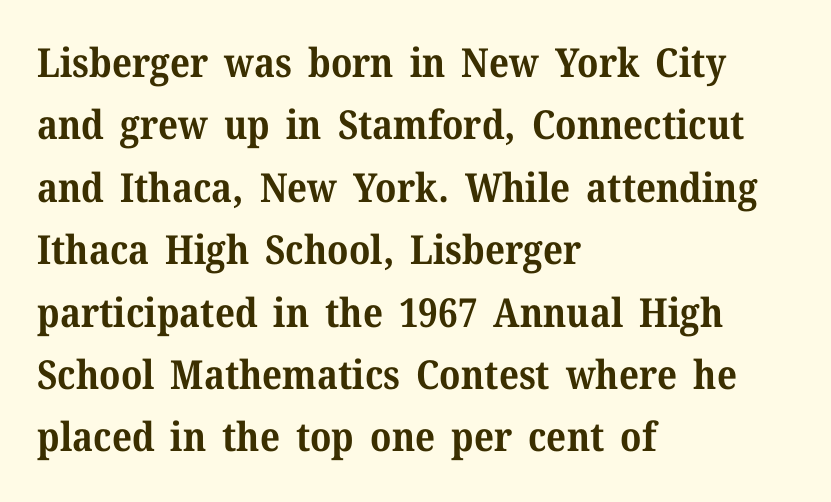
Q: Is the text bold? A: Yes.
Q: Is the text italic (slanted)? A: No, it is upright.
Q: Is the typeface a serif or a sans-serif typeface? A: Serif.
Q: Is the text underlined? A: No.
Q: How is the paragraph aligned? A: Left-aligned.
Q: Is the spacing between letters normal or unusually wide? A: Normal.
Q: Is the spacing between lines tight, normal or loose? A: Normal.
Q: Width (condensed, normal, or wide)? A: Normal.
Q: Stroke contrast? A: Medium.
Q: x-height? A: Medium.
Q: Monospaced? A: No.
